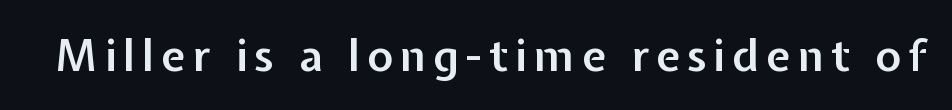
{"serif": "no", "italic": "no", "bold": "semi", "weight": "semibold", "width": "normal", "stroke_contrast": "low", "x_height": "medium", "monospaced": "no", "underline": "no", "glyph_px": 44}
